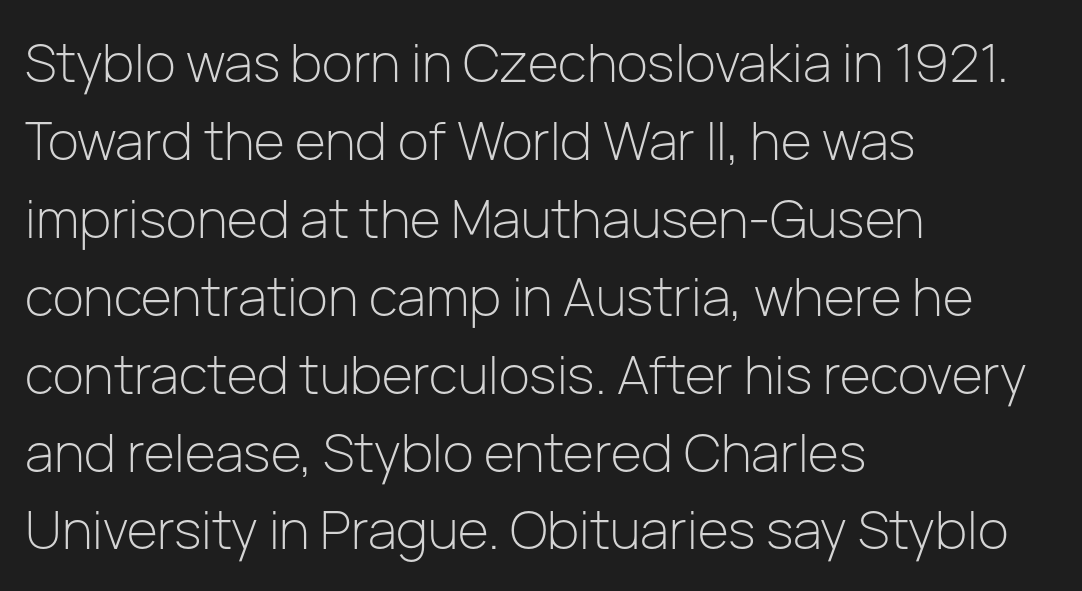
The image shows 53 px light sans-serif type, upright; set left-aligned, normal line spacing (1.47x), normal letter spacing, not underlined; low stroke contrast and a medium x-height.
